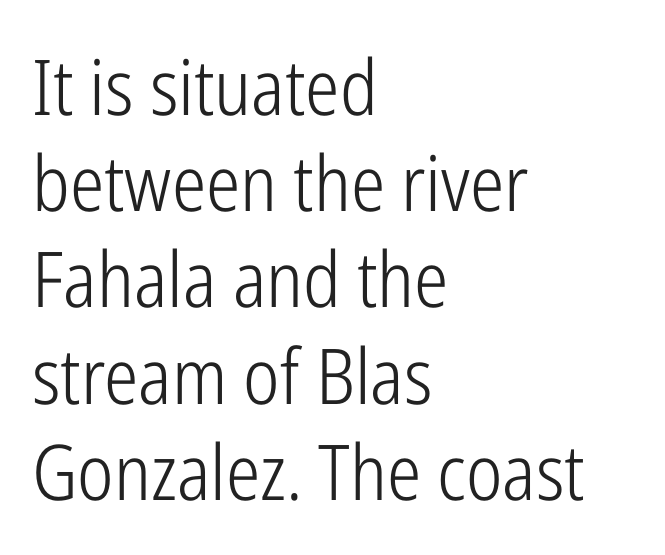
Heft: none added — not bold. Every row of glyphs begins at an identical x-position on the left. Posture: straight, roman, zero tilt. The leading is moderate, giving the passage an even texture.
